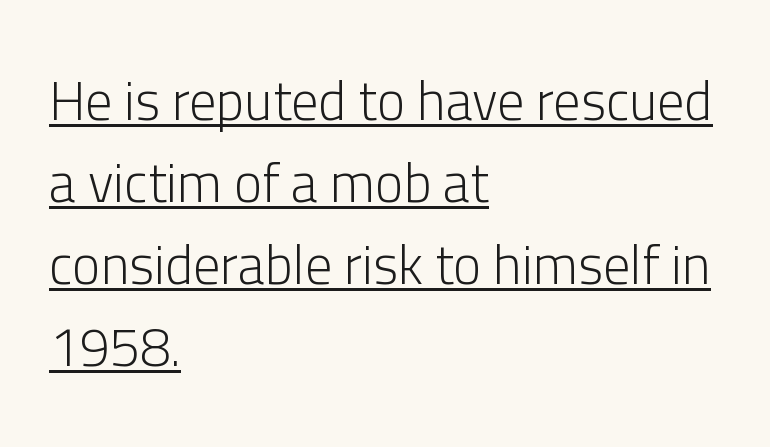
{"serif": "no", "italic": "no", "bold": "no", "weight": "light", "width": "normal", "stroke_contrast": "low", "x_height": "medium", "monospaced": "no", "underline": "yes", "align": "left", "line_spacing": "normal", "line_spacing_ratio": 1.52, "letter_spacing": "normal", "letter_spacing_em": 0.0, "glyph_px": 54}
